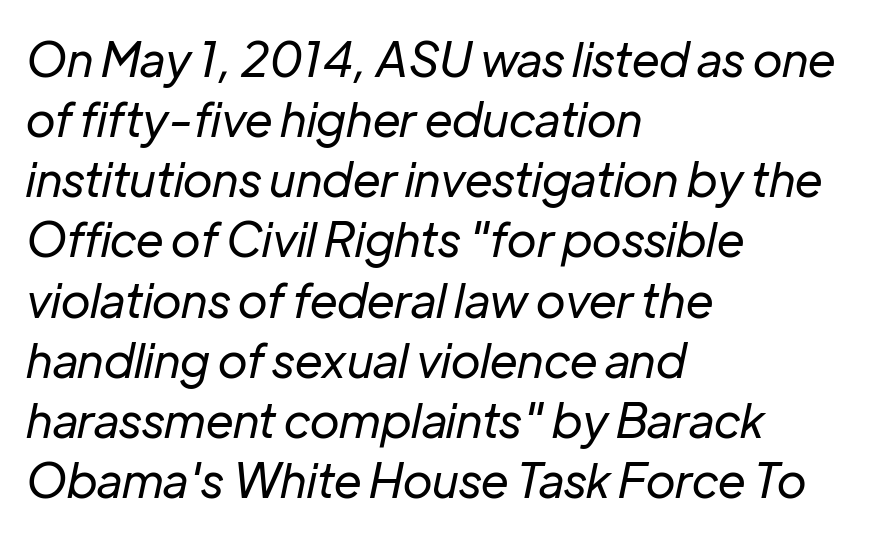
{"italic": "yes", "lean": "right", "slant_degrees": 12, "bold": "no", "weight": "regular", "width": "normal", "stroke_contrast": "low", "x_height": "medium", "monospaced": "no", "underline": "no", "align": "left", "line_spacing": "normal", "line_spacing_ratio": 1.28, "letter_spacing": "normal", "letter_spacing_em": 0.0, "glyph_px": 47}
